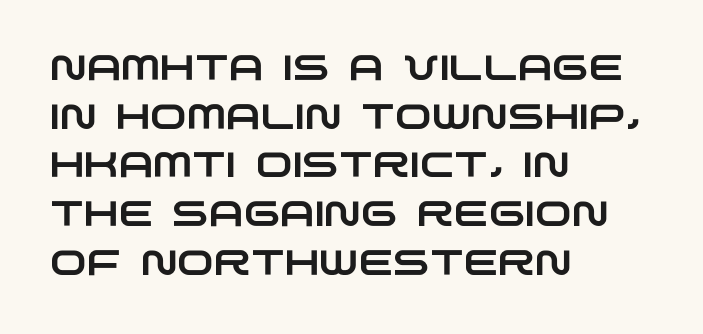
Q: Is the typeface a serif or a sans-serif typeface? A: Sans-serif.
Q: Is the text underlined? A: No.
Q: How is the paragraph aligned? A: Left-aligned.
Q: Is the spacing between letters normal or unusually wide? A: Normal.
Q: Is the spacing between lines tight, normal or loose? A: Normal.
Q: Width (condensed, normal, or wide)? A: Wide.
Q: Stroke contrast? A: Low.
Q: x-height? A: Large.
Q: Monospaced? A: No.
